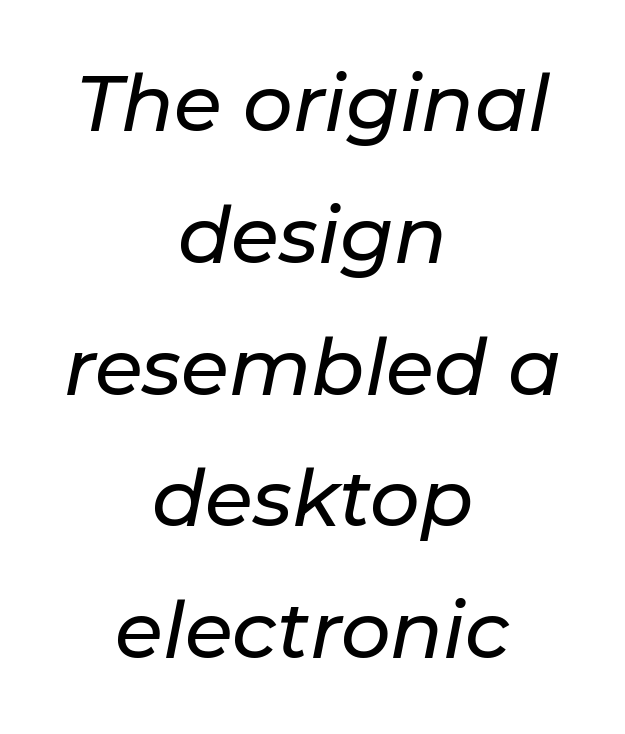
The image shows 78 px text type, italic (leaning right); set centered, normal line spacing (1.69x), normal letter spacing, not underlined; low stroke contrast and a medium x-height.
